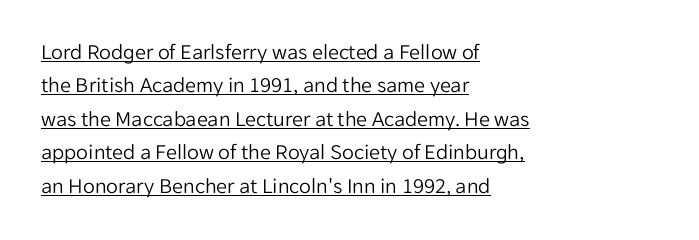
Characters remain perfectly vertical along every line. Is there an underline? Yes — a line sits under the letters. Each new line begins a customary step beneath the previous one. The setting favours the left margin, as ordinary paragraphs usually do. Nothing unusual about the tracking: characters are spaced as the font intends. The strokes are not fattened; the text isn't bold.
